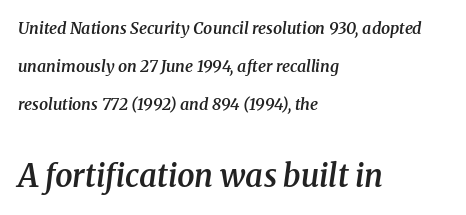
Q: Is the text bold? A: Semi-bold.
Q: Is the text italic (slanted)? A: Yes, it leans right by about 8 degrees.
Q: Is the typeface a serif or a sans-serif typeface? A: Serif.
Q: Is the text underlined? A: No.
Q: How is the paragraph aligned? A: Left-aligned.
Q: Is the spacing between letters normal or unusually wide? A: Normal.
Q: Is the spacing between lines tight, normal or loose? A: Loose.
Q: Which block of text is set in a larger size, the first (top) or the second (bottom)? A: The second (bottom) one.
Q: Width (condensed, normal, or wide)? A: Normal.
Q: Stroke contrast? A: Medium.
Q: x-height? A: Medium.
Q: Monospaced? A: No.
